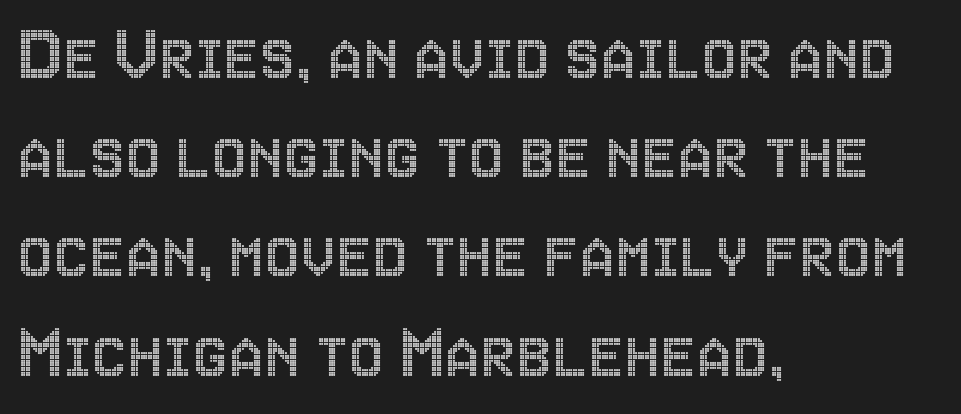
{"italic": "no", "width": "condensed", "x_height": "large", "monospaced": "no", "underline": "no", "align": "left", "line_spacing_ratio": 1.24, "letter_spacing": "normal", "letter_spacing_em": 0.0, "glyph_px": 80}
